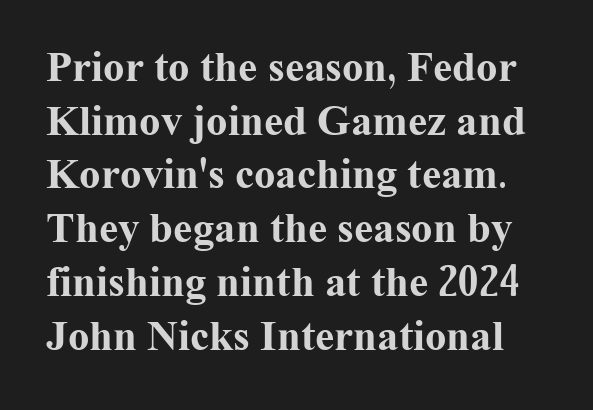
The image shows 43 px bold serif type, upright; set normal line spacing (1.25x), normal letter spacing, not underlined; medium stroke contrast and a medium x-height.
